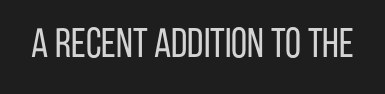
Q: Is the text bold? A: No.
Q: Is the text italic (slanted)? A: No, it is upright.
Q: Is the typeface a serif or a sans-serif typeface? A: Sans-serif.
Q: Is the text underlined? A: No.
Q: Is the spacing between letters normal or unusually wide? A: Normal.
Q: Width (condensed, normal, or wide)? A: Condensed.
Q: Stroke contrast? A: Low.
Q: x-height? A: Large.
Q: Monospaced? A: No.
